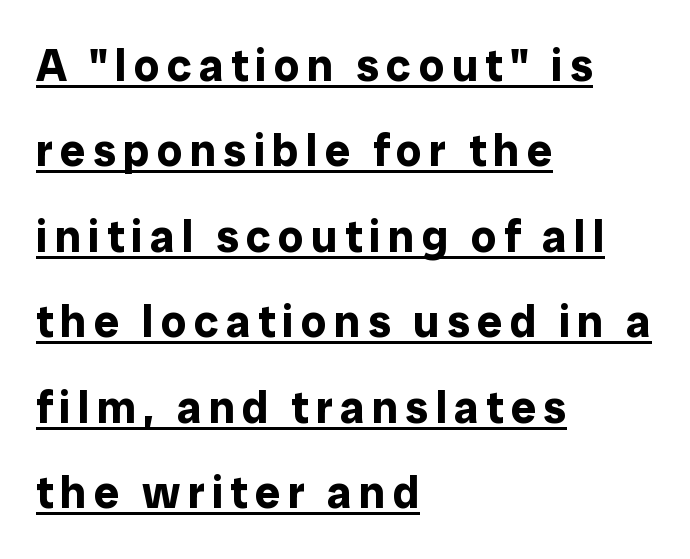
Baseline-to-baseline distance is far greater than the letter height. Do the letters lean? They stand straight. Is this a fixed-width face? No — the glyphs have proportional, varying widths. Is the block centered? No — it sits flush against the left margin. Heavy-handed strokes throughout: this text is bold.
